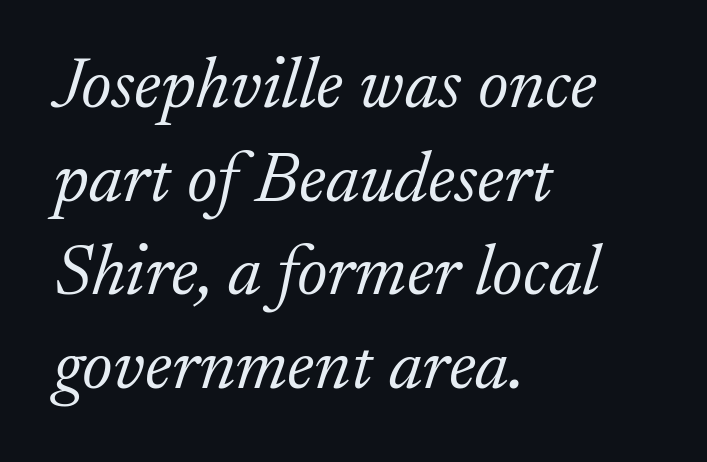
The image shows 72 px light serif type, italic (leaning right); set left-aligned, normal line spacing (1.3x), normal letter spacing, not underlined; low stroke contrast and a small x-height.
